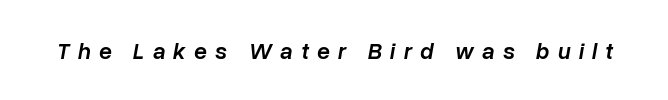
The image shows 23 px text type, italic (leaning right); set unusually wide letter spacing (+0.36 em), not underlined.
